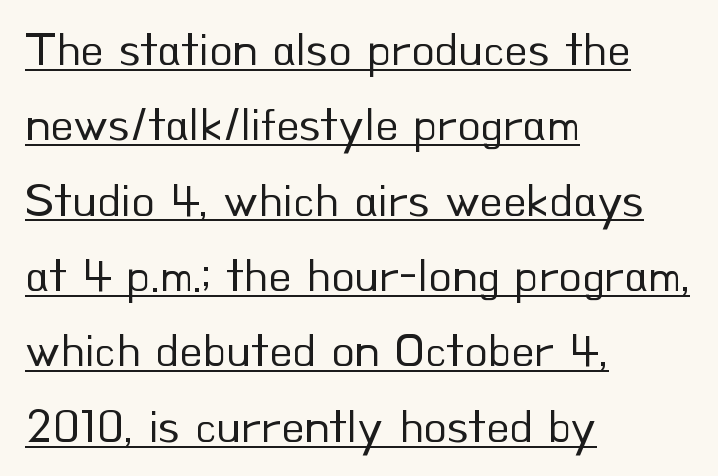
{"serif": "no", "italic": "no", "bold": "no", "weight": "regular", "width": "normal", "stroke_contrast": "low", "x_height": "small", "monospaced": "no", "underline": "yes", "align": "left", "line_spacing": "normal", "line_spacing_ratio": 1.57, "letter_spacing": "normal", "letter_spacing_em": 0.0, "glyph_px": 48}
